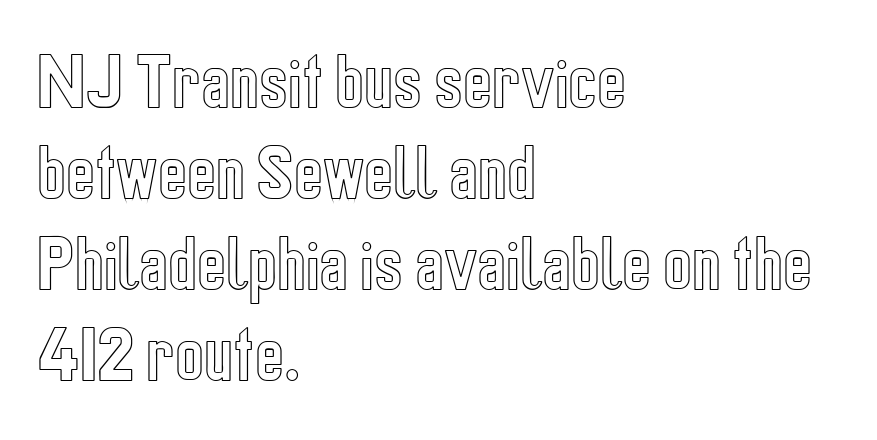
{"italic": "no", "width": "condensed", "x_height": "medium", "monospaced": "no", "underline": "no", "align": "left", "line_spacing": "normal", "line_spacing_ratio": 1.49, "letter_spacing": "normal", "letter_spacing_em": 0.0, "glyph_px": 61}
